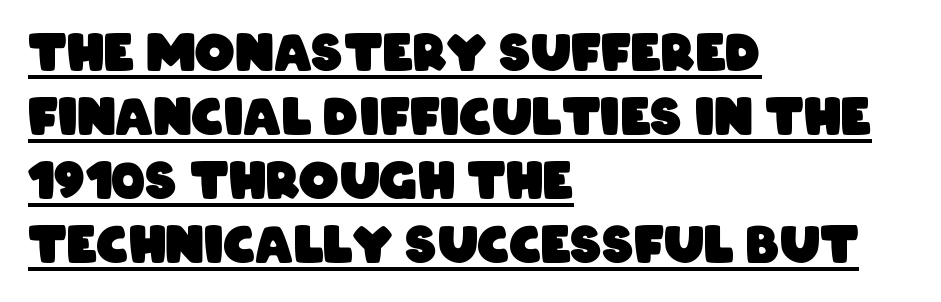
The image shows 50 px heavy, condensed sans-serif type; set left-aligned, normal line spacing (1.28x), normal letter spacing, underlined; low stroke contrast and a large x-height.
